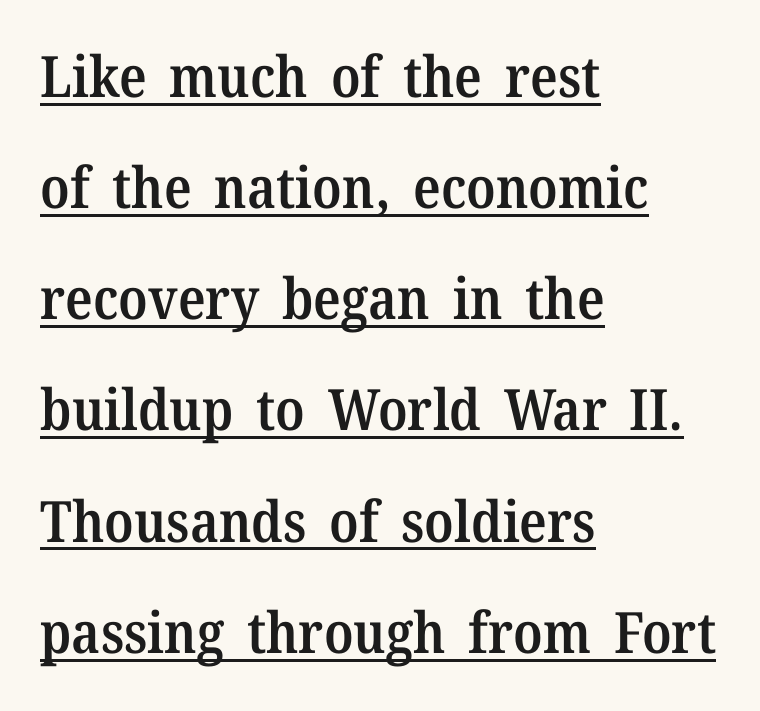
The image shows 57 px semibold serif type, upright; set left-aligned, loose line spacing (1.95x), normal letter spacing, underlined; medium stroke contrast and a medium x-height.
